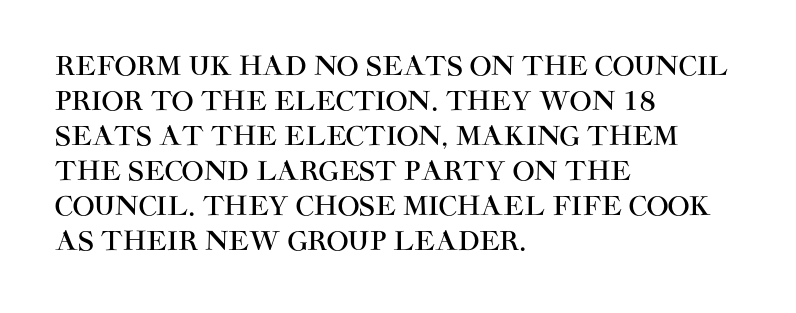
Upright lettering throughout. A classic flush-left, rag-right setting is used for this passage. Underlining? Definitely not there. The passage shown stacks its lines at a standard gap. The letterforms sit shoulder to shoulder at normal distance.
